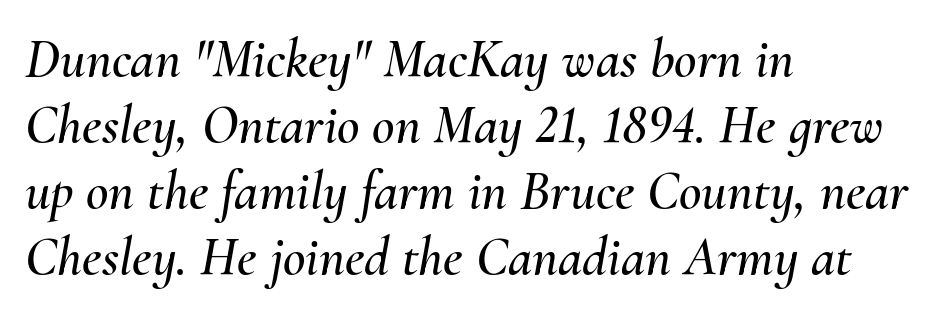
Q: Is the text italic (slanted)? A: Yes, it leans right by about 10 degrees.
Q: Is the text underlined? A: No.
Q: How is the paragraph aligned? A: Left-aligned.
Q: Is the spacing between letters normal or unusually wide? A: Normal.
Q: Width (condensed, normal, or wide)? A: Normal.
Q: Stroke contrast? A: Medium.
Q: x-height? A: Small.
Q: Monospaced? A: No.
